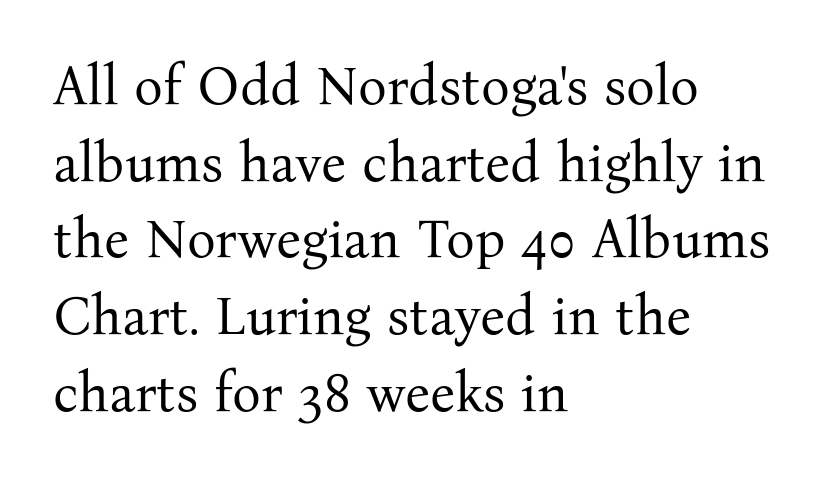
The image shows 54 px regular-weight serif type, upright; set left-aligned, normal line spacing (1.42x), normal letter spacing, not underlined; medium stroke contrast and a medium x-height.
